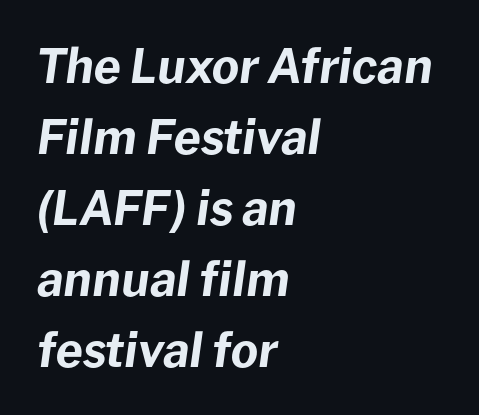
The image shows 47 px bold type, italic (leaning right); set left-aligned, normal line spacing (1.51x), normal letter spacing, not underlined; low stroke contrast and a medium x-height.
